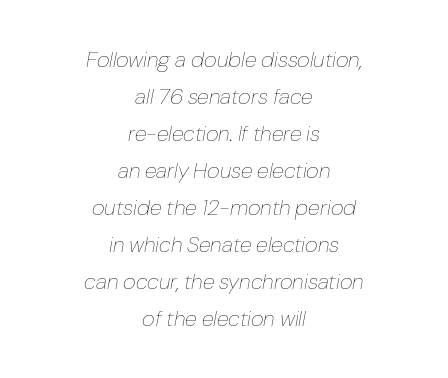
The image shows 22 px text type, italic (leaning right); set centered, normal line spacing (1.68x), normal letter spacing, not underlined.
